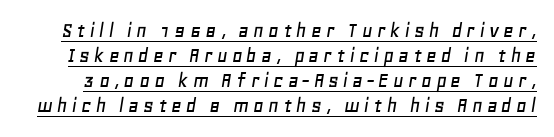
Q: Is the text italic (slanted)? A: Yes, it leans right by about 11 degrees.
Q: Is the text underlined? A: Yes.
Q: Is the spacing between lines tight, normal or loose? A: Tight.
